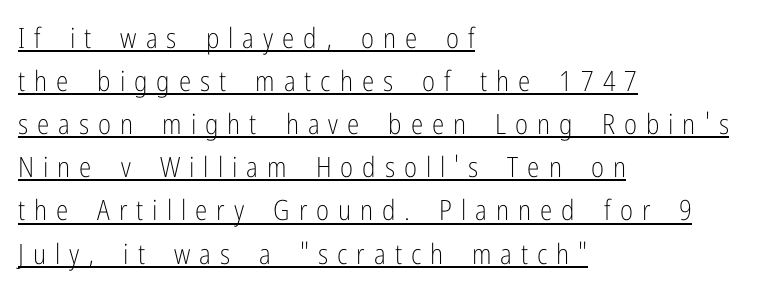
The image shows 28 px light, condensed sans-serif type, upright; set left-aligned, normal line spacing (1.54x), unusually wide letter spacing (+0.32 em), underlined; low stroke contrast and a medium x-height.
